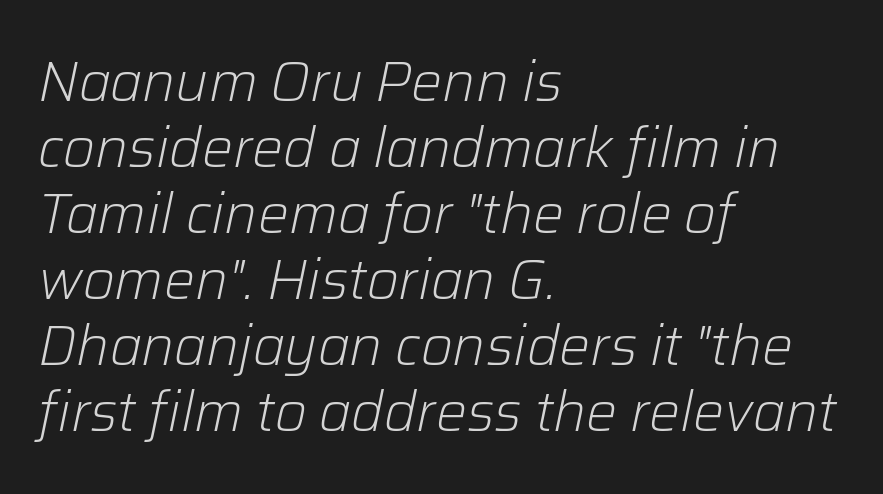
No letter is thick-stroked: the sample isn't bold. Anything drawn beneath the words? Only blank space. In CSS terms this would be text-align: left. An italicized treatment has been applied to the whole sample.
